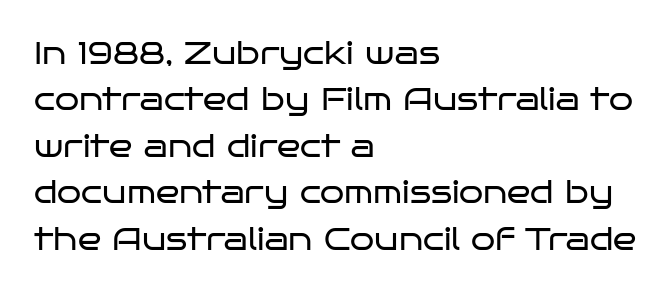
The image shows 31 px regular-weight, wide sans-serif type, upright; set left-aligned, normal line spacing (1.5x), normal letter spacing, not underlined; low stroke contrast and a large x-height.
